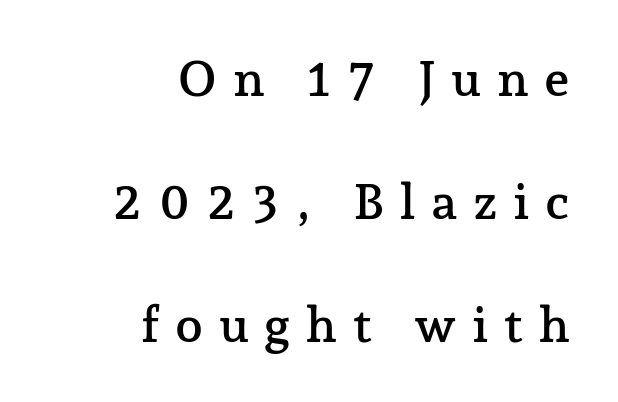
A roman cut, with each character standing at attention. The face used here is proportionally spaced, like ordinary book or web type. The string is rendered with underlining switched off. Observe the wide spacing: letters keep a clear distance from each other. The passage shown is typeset with a serif family.
